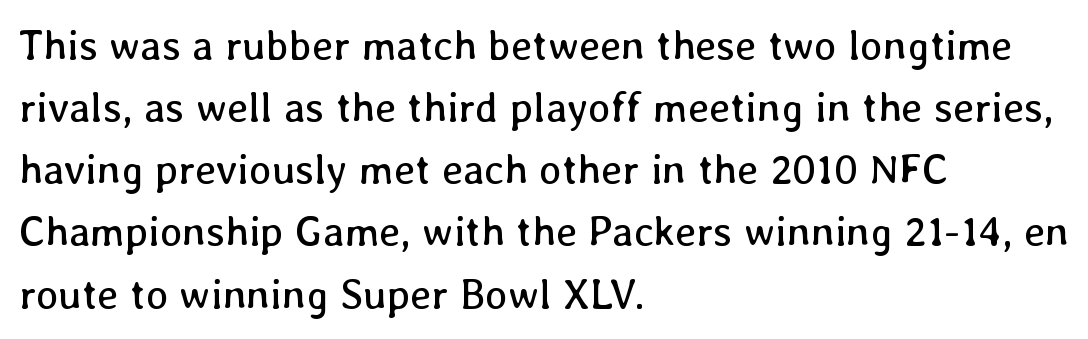
Is this a heavy cut? Hardly; it is regular or lighter. Caption: standard tracking, unaltered. Each letter keeps its own natural width here, so spacing adapts to shape. It's the straight-up-and-down kind of type. Every row of glyphs begins at an identical x-position on the left. Leading matches the norm, producing a regular column.
